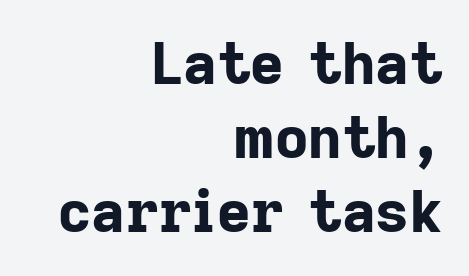
The image shows 58 px bold sans-serif type, upright; set right-aligned, normal line spacing (1.28x), normal letter spacing, not underlined; low stroke contrast and a medium x-height.
